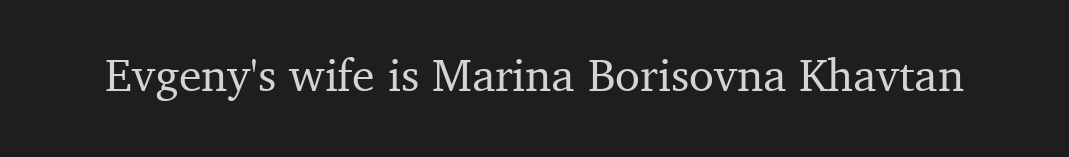
{"serif": "yes", "italic": "no", "width": "normal", "stroke_contrast": "medium", "x_height": "medium", "monospaced": "no", "underline": "no", "letter_spacing": "normal", "letter_spacing_em": 0.0, "glyph_px": 46}
